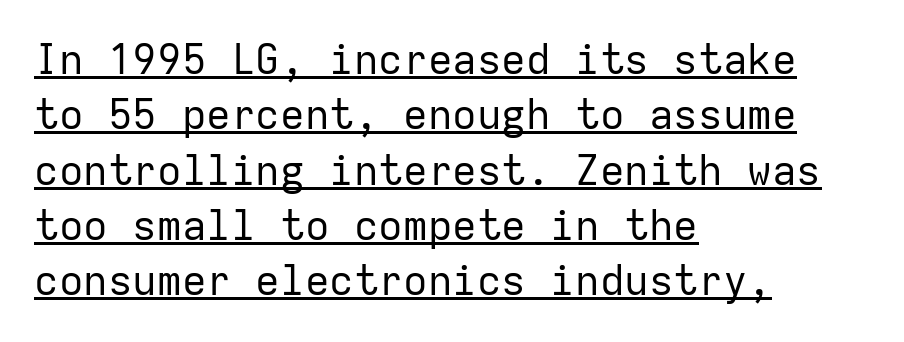
Q: Is the text bold? A: No.
Q: Is the text italic (slanted)? A: No, it is upright.
Q: Is the typeface a serif or a sans-serif typeface? A: Sans-serif.
Q: Is the text underlined? A: Yes.
Q: How is the paragraph aligned? A: Left-aligned.
Q: Is the spacing between letters normal or unusually wide? A: Normal.
Q: Is the spacing between lines tight, normal or loose? A: Normal.
Q: Width (condensed, normal, or wide)? A: Normal.
Q: Stroke contrast? A: Low.
Q: x-height? A: Medium.
Q: Monospaced? A: Yes.
